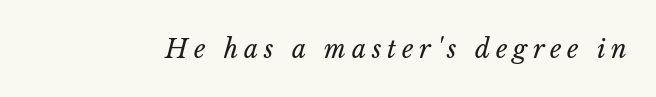
{"italic": "yes", "lean": "right", "slant_degrees": 14, "bold": "no", "underline": "no", "letter_spacing": "wide", "letter_spacing_em": 0.23, "glyph_px": 25}
